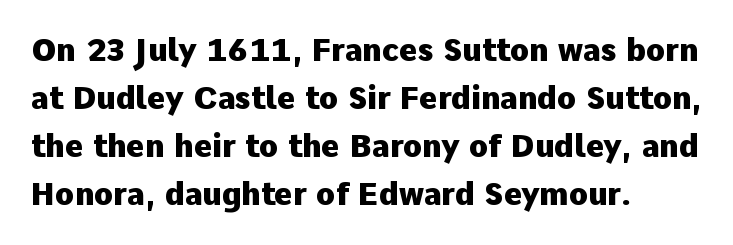
{"serif": "no", "italic": "no", "bold": "yes", "weight": "heavy", "width": "normal", "stroke_contrast": "low", "x_height": "medium", "monospaced": "no", "underline": "no", "align": "left", "line_spacing": "normal", "line_spacing_ratio": 1.55, "letter_spacing": "normal", "letter_spacing_em": 0.0, "glyph_px": 31}
